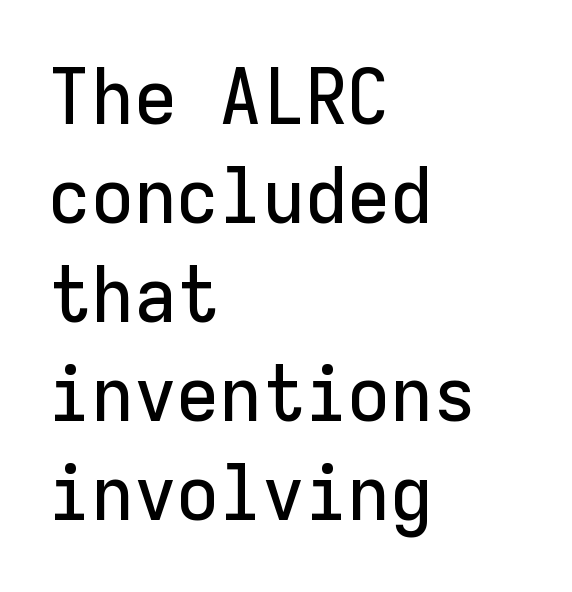
The image shows 78 px sans-serif type, upright, monospaced; set left-aligned, normal line spacing (1.27x), normal letter spacing, not underlined; low stroke contrast and a medium x-height.
